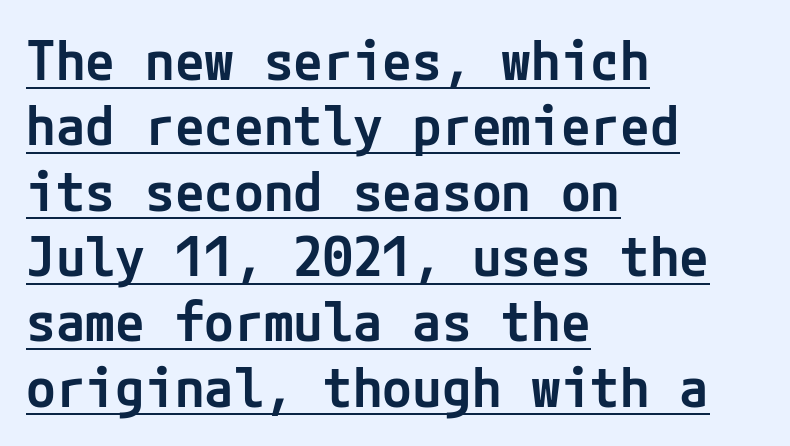
The designer went with a sans here, leaving each stem footless. Descenders here cross a horizontal rule under the line. Typesetter's note: demi weight, one step under bold. Each line starts at the same left margin while the right side varies. This sample uses plain, unmodified letter spacing.
